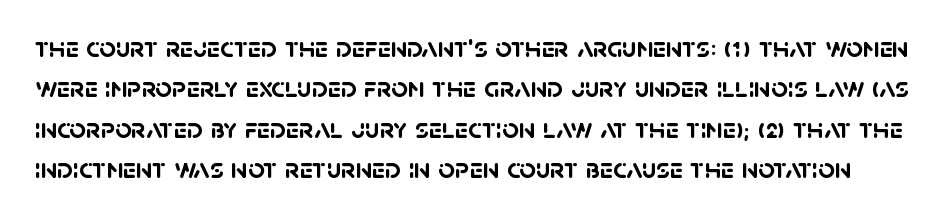
{"serif": "no", "bold": "yes", "weight": "semibold", "width": "normal", "stroke_contrast": "low", "x_height": "large", "monospaced": "no", "underline": "no", "line_spacing": "normal", "line_spacing_ratio": 1.39, "letter_spacing": "normal", "letter_spacing_em": 0.0, "glyph_px": 29}
